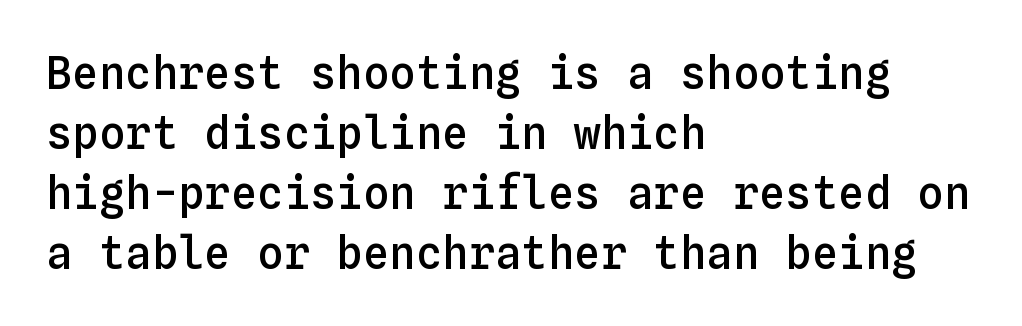
The image shows 44 px semibold type, upright, monospaced; set left-aligned, normal line spacing (1.36x), normal letter spacing, not underlined; low stroke contrast and a medium x-height.
